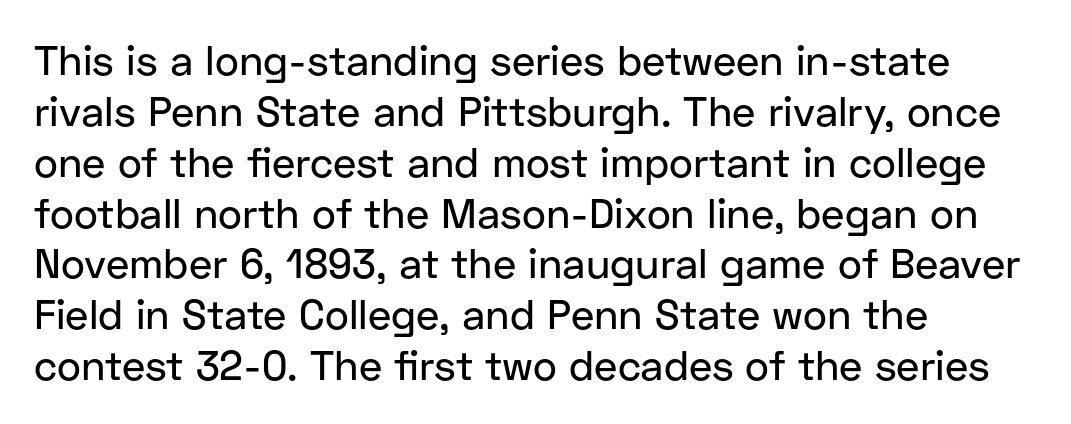
The image shows 41 px sans-serif type, upright; set left-aligned, line spacing 1.24x, normal letter spacing, not underlined; low stroke contrast and a medium x-height.
